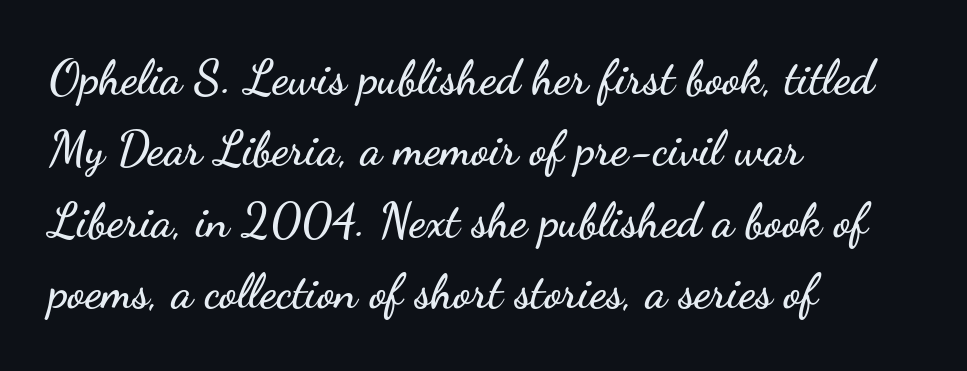
Are there feet on the stems? There aren't — it's a sans. Just letters on the line, the space beneath them empty. One-word summary of the alignment: left. Is this a fixed-width face? No — the glyphs have proportional, varying widths. This sample keeps an unexceptional amount of space between lines.
